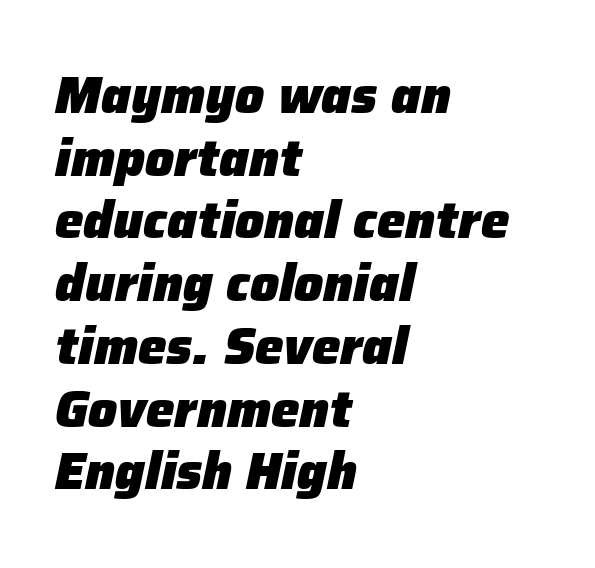
Glance below the letters and you will spot only blank space. Characters follow at the spacing the type designer built in. Summary of weight: heavy, a full bold. Looks like regular typesetting: each glyph gets only the width it needs. A student would call this left alignment; a typographer would say flush left, rag right. Tall strokes in this sample are angled rather than plumb.
